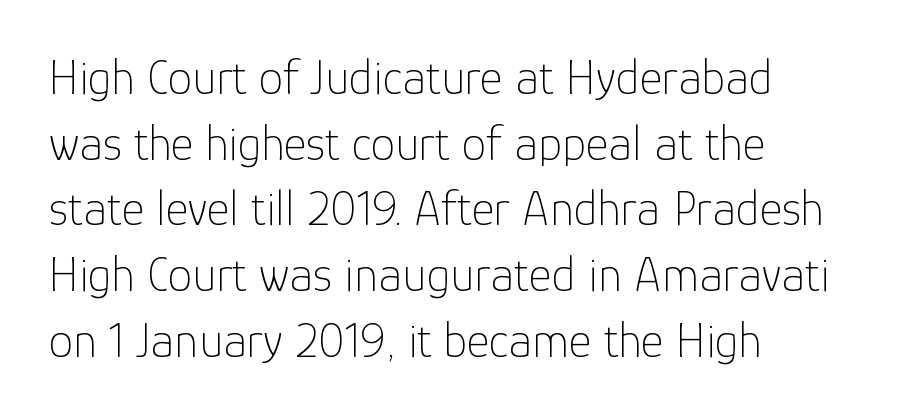
The image shows 49 px thin sans-serif type, upright; set left-aligned, normal line spacing (1.34x), normal letter spacing, not underlined; low stroke contrast and a medium x-height.
